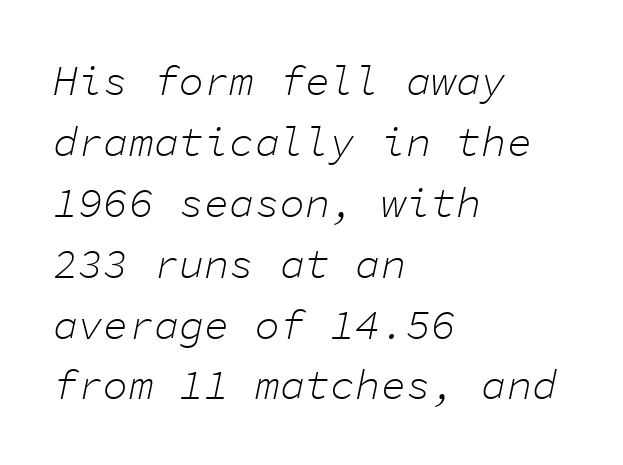
{"italic": "yes", "lean": "right", "slant_degrees": 11, "bold": "no", "weight": "light", "width": "normal", "stroke_contrast": "low", "x_height": "medium", "monospaced": "yes", "underline": "no", "align": "left", "line_spacing": "normal", "line_spacing_ratio": 1.45, "letter_spacing": "normal", "letter_spacing_em": 0.0, "glyph_px": 42}
